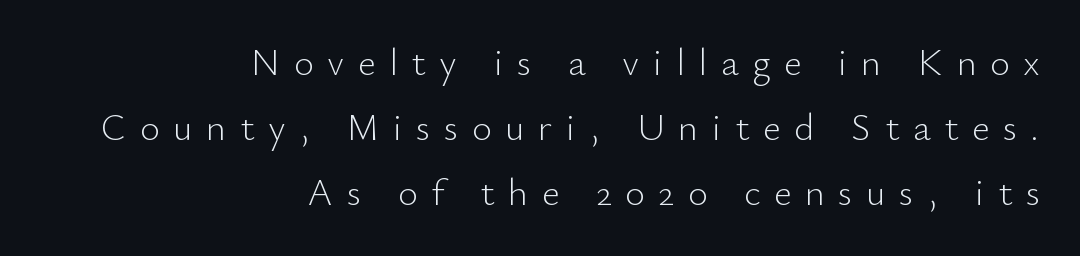
{"serif": "no", "italic": "no", "bold": "no", "weight": "light", "width": "normal", "stroke_contrast": "low", "x_height": "small", "monospaced": "no", "underline": "no", "align": "right", "line_spacing_ratio": 1.71, "letter_spacing": "wide", "letter_spacing_em": 0.36, "glyph_px": 38}
